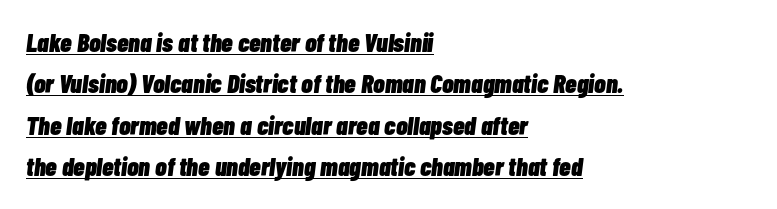
Q: Is the text bold? A: Yes.
Q: Is the text italic (slanted)? A: Yes, it leans right by about 7 degrees.
Q: Is the text underlined? A: Yes.
Q: How is the paragraph aligned? A: Left-aligned.
Q: Is the spacing between letters normal or unusually wide? A: Normal.
Q: Is the spacing between lines tight, normal or loose? A: Normal.
